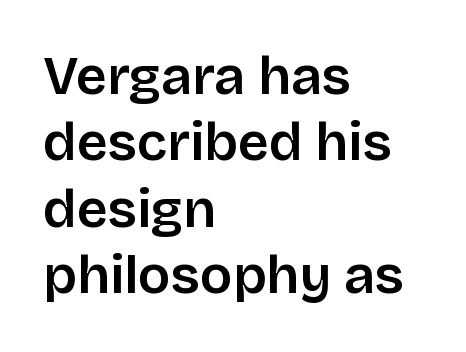
The image shows 54 px sans-serif type, upright; set left-aligned, line spacing 1.23x, normal letter spacing, not underlined; low stroke contrast and a large x-height.
